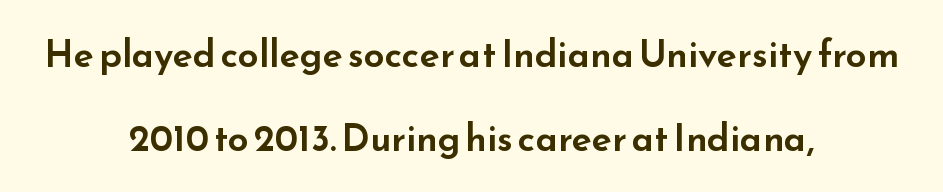
Q: Is the text italic (slanted)? A: No, it is upright.
Q: Is the typeface a serif or a sans-serif typeface? A: Sans-serif.
Q: Is the text underlined? A: No.
Q: How is the paragraph aligned? A: Centered.
Q: Is the spacing between letters normal or unusually wide? A: Normal.
Q: Is the spacing between lines tight, normal or loose? A: Loose.
Q: Width (condensed, normal, or wide)? A: Wide.
Q: Stroke contrast? A: Low.
Q: x-height? A: Small.
Q: Monospaced? A: No.
